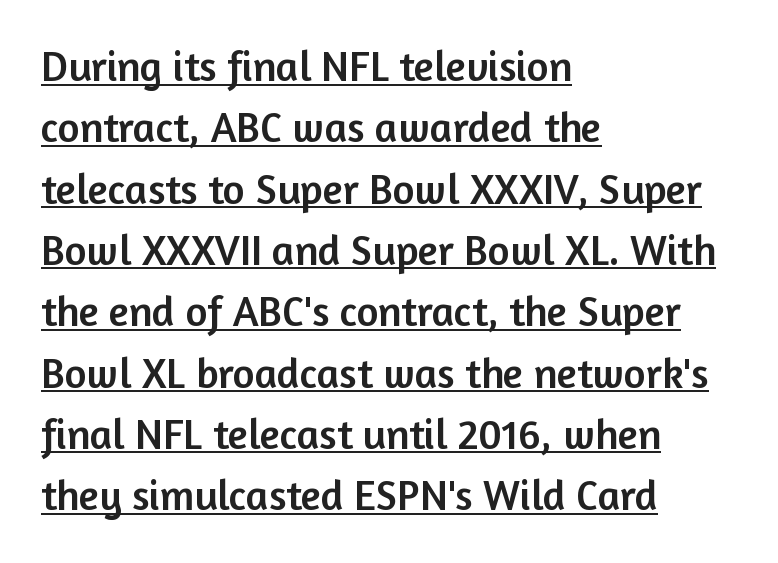
{"serif": "no", "italic": "no", "width": "normal", "stroke_contrast": "low", "x_height": "medium", "monospaced": "no", "underline": "yes", "align": "left", "line_spacing": "normal", "line_spacing_ratio": 1.46, "letter_spacing": "normal", "letter_spacing_em": 0.0, "glyph_px": 42}
